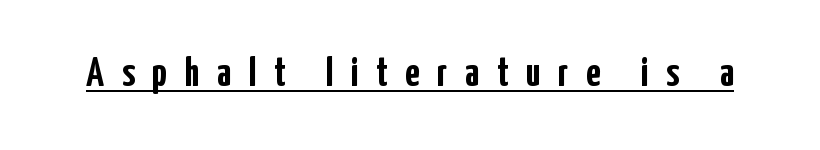
The image shows 41 px semibold, condensed sans-serif type, upright; set unusually wide letter spacing (+0.43 em), underlined; low stroke contrast and a medium x-height.
